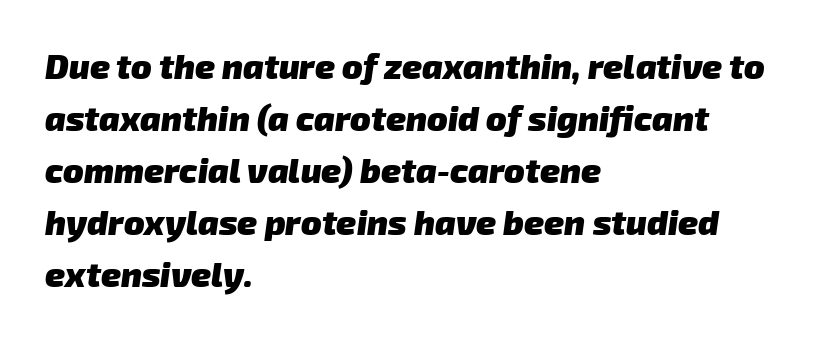
Words float on clear page, feet unadorned. The horizontal fit of the characters is conventional and even. Students, observe: this is what conventionally led text looks like. Font category for this specimen: sans-serif.
